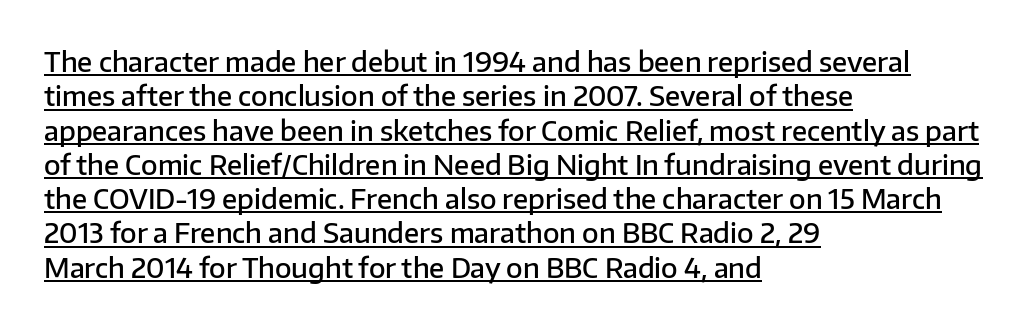
Somebody hit Ctrl+U on this one — the words are underlined. Caption: semibold face, moderately heavy strokes. Normally led — the rows are evenly, conventionally spaced. A classic flush-left, rag-right setting is used for this passage.
